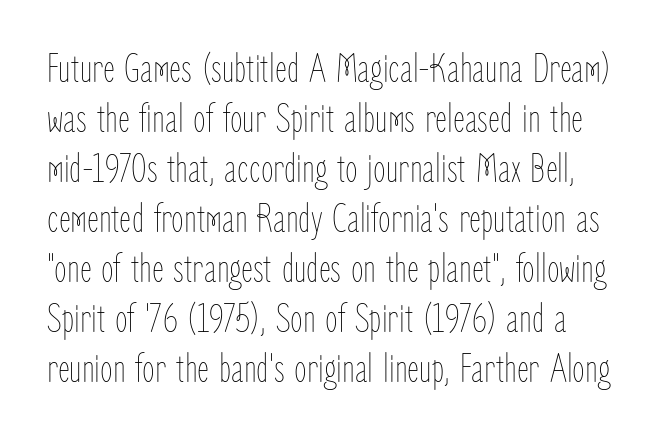
Students, note that the glyphs here touch the page at normal intervals. Bold? No — there's no thickening of the strokes. Each row of text sits above clean, open space. Character widths vary here, with narrow letters taking less room than wide ones. The lettering stays uniformly vertical, giving the passage a roman look.
